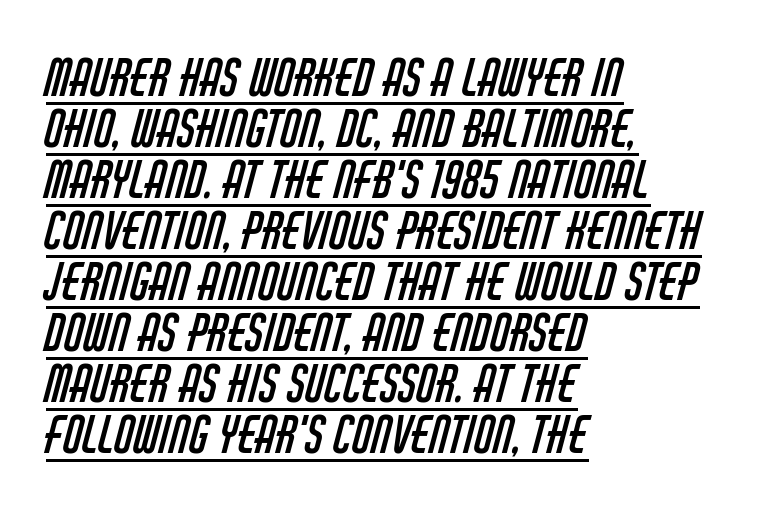
{"serif": "no", "bold": "no", "weight": "regular", "width": "condensed", "stroke_contrast": "low", "x_height": "large", "monospaced": "no", "underline": "yes", "align": "left", "line_spacing": "tight", "line_spacing_ratio": 1.02, "letter_spacing": "normal", "letter_spacing_em": 0.0, "glyph_px": 50}
